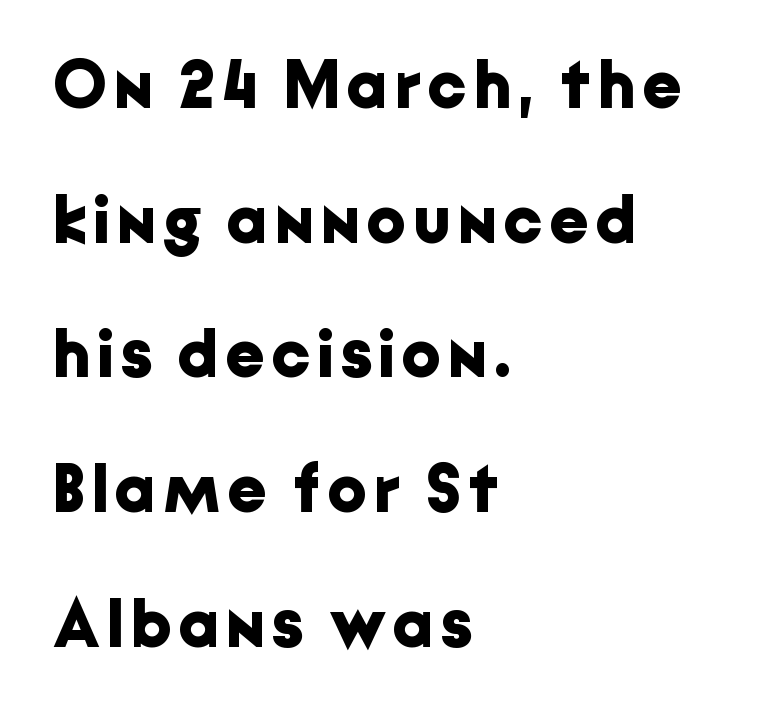
{"serif": "no", "italic": "no", "bold": "yes", "weight": "bold", "width": "normal", "stroke_contrast": "low", "x_height": "medium", "monospaced": "no", "underline": "no", "align": "left", "line_spacing": "loose", "line_spacing_ratio": 1.98, "glyph_px": 68}
